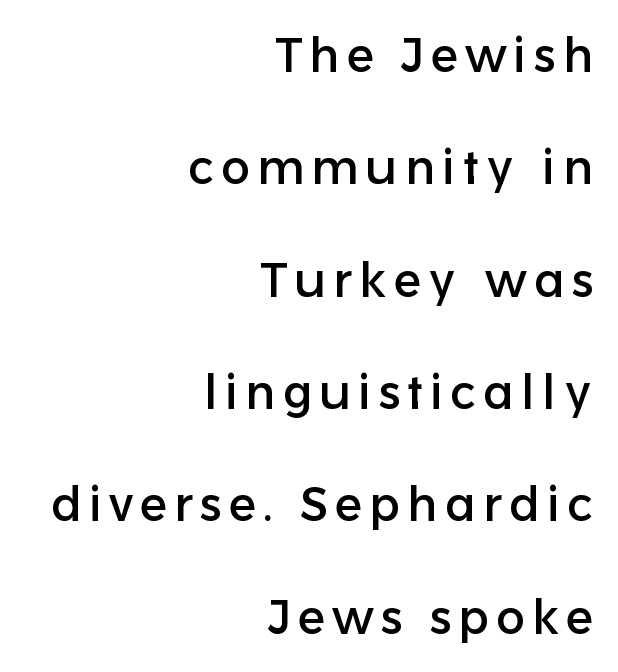
Q: Is the text italic (slanted)? A: No, it is upright.
Q: Is the typeface a serif or a sans-serif typeface? A: Sans-serif.
Q: Is the text underlined? A: No.
Q: How is the paragraph aligned? A: Right-aligned.
Q: Is the spacing between lines tight, normal or loose? A: Loose.
Q: Width (condensed, normal, or wide)? A: Normal.
Q: Stroke contrast? A: Low.
Q: x-height? A: Medium.
Q: Monospaced? A: No.
